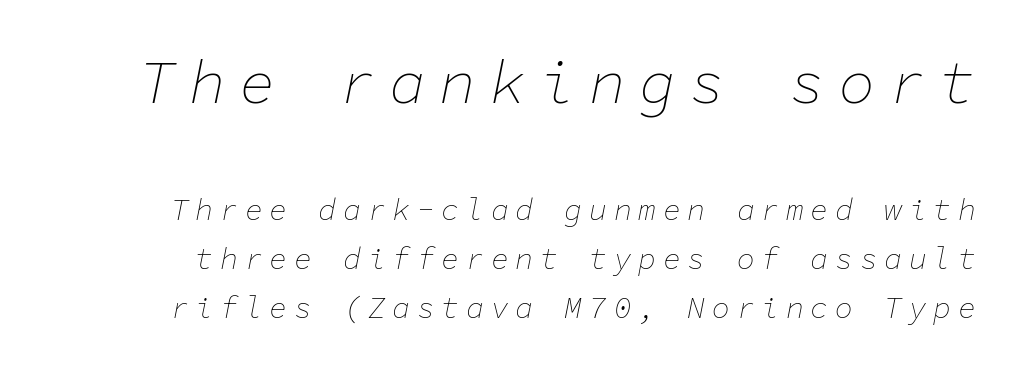
{"italic": "yes", "lean": "right", "slant_degrees": 11, "bold": "no", "weight": "thin", "width": "normal", "stroke_contrast": "low", "x_height": "medium", "monospaced": "yes", "underline": "no", "line_spacing": "normal", "line_spacing_ratio": 1.63, "letter_spacing": "wide", "letter_spacing_em": 0.22, "larger_block": "first", "size_ratio": 2.03, "glyph_px": 61}
